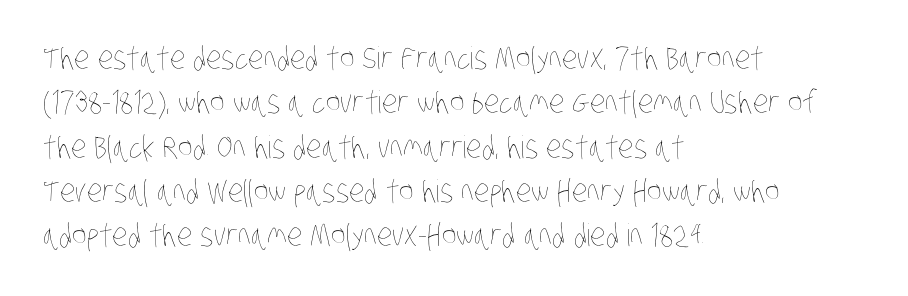
The line-height multiplier appears to be the usual default. Think of a printed novel: that variable character pitch is what you see here. Stroke mass is kept to a normal reading level or below. Does the copy run flush right? No — it runs flush left. This rendering features lettering with no underline. Default kerning and tracking; the words read as compact shapes.
